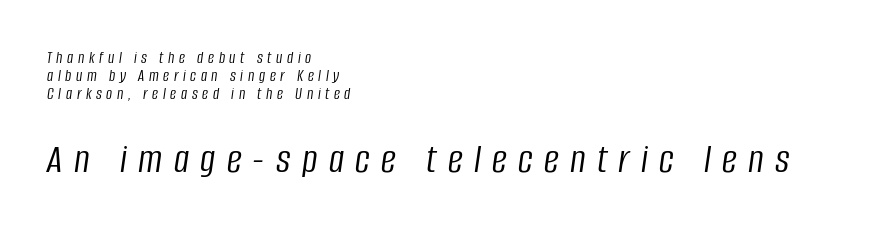
Q: Is the text bold? A: No.
Q: Is the text italic (slanted)? A: Yes, it leans right by about 8 degrees.
Q: Is the text underlined? A: No.
Q: How is the paragraph aligned? A: Left-aligned.
Q: Is the spacing between letters normal or unusually wide? A: Unusually wide.
Q: Is the spacing between lines tight, normal or loose? A: Tight.
Q: Which block of text is set in a larger size, the first (top) or the second (bottom)? A: The second (bottom) one.
Q: Width (condensed, normal, or wide)? A: Condensed.
Q: Stroke contrast? A: Low.
Q: x-height? A: Large.
Q: Monospaced? A: No.
